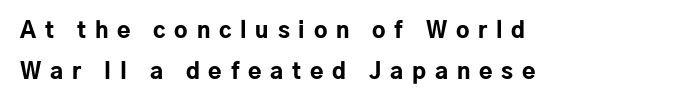
Q: Is the text bold? A: Yes.
Q: Is the text italic (slanted)? A: No, it is upright.
Q: Is the text underlined? A: No.
Q: How is the paragraph aligned? A: Left-aligned.
Q: Is the spacing between letters normal or unusually wide? A: Unusually wide.
